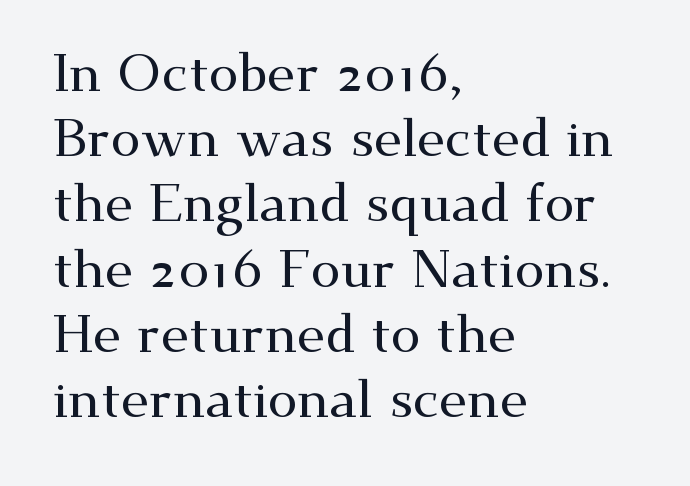
Q: Is the text italic (slanted)? A: No, it is upright.
Q: Is the typeface a serif or a sans-serif typeface? A: Serif.
Q: Is the text underlined? A: No.
Q: How is the paragraph aligned? A: Left-aligned.
Q: Is the spacing between letters normal or unusually wide? A: Normal.
Q: Width (condensed, normal, or wide)? A: Wide.
Q: Stroke contrast? A: Medium.
Q: x-height? A: Small.
Q: Monospaced? A: No.
